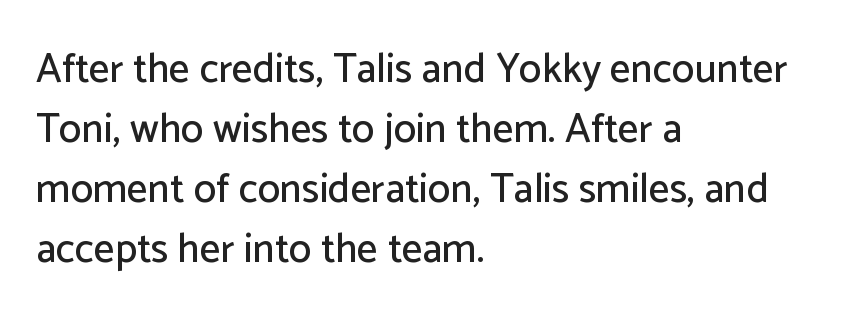
The image shows 41 px sans-serif type, upright; set left-aligned, normal line spacing (1.46x), normal letter spacing, not underlined; low stroke contrast and a medium x-height.
